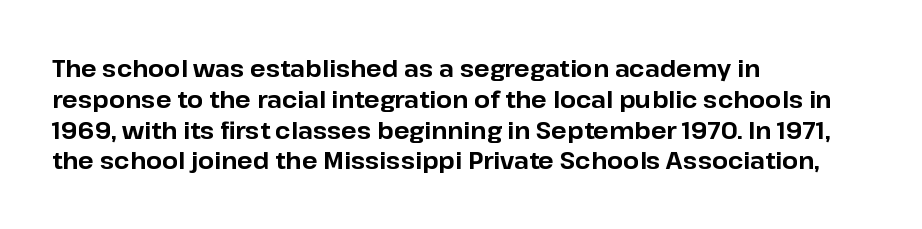
The image shows 23 px bold type, upright; set left-aligned, normal line spacing (1.34x), normal letter spacing, not underlined.
